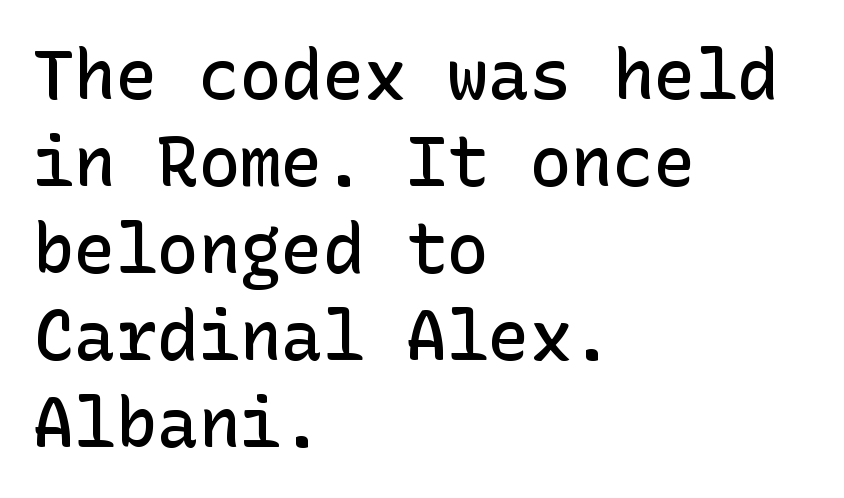
{"serif": "no", "italic": "no", "bold": "semi", "weight": "semibold", "width": "normal", "stroke_contrast": "low", "x_height": "medium", "underline": "no", "align": "left", "line_spacing": "normal", "line_spacing_ratio": 1.26, "letter_spacing": "normal", "letter_spacing_em": 0.0, "glyph_px": 69}
